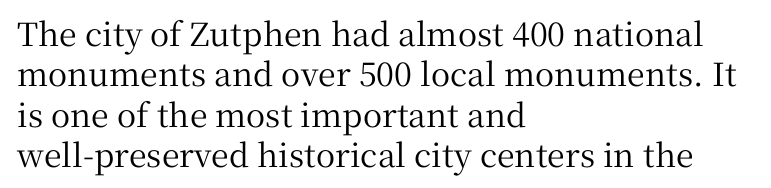
The rows are spaced the way most documents space them. Spacing verdict: proportional, widths tailored to each character. The paragraph has a hard left edge and a soft right edge. A serif font was chosen for this passage. Notice how the stems are strictly vertical — no italics here. The specimen omits any rule beneath the text block's lines.
